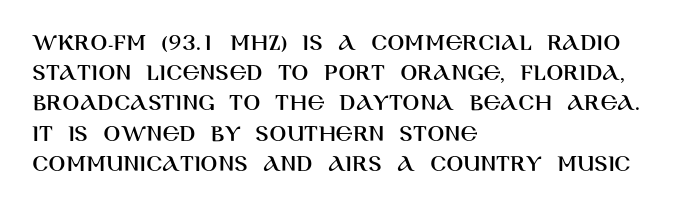
{"italic": "no", "underline": "no", "align": "left", "line_spacing_ratio": 1.21, "letter_spacing": "normal", "letter_spacing_em": 0.0, "glyph_px": 25}
